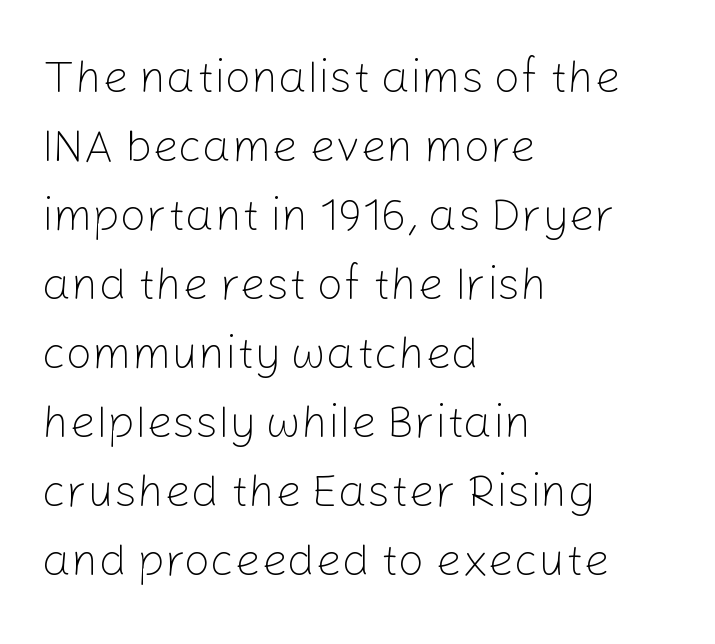
The baseline area is clear. Nothing heavy about these letters — not bold at all. Varying glyph widths throughout — classic text-font behaviour. Regarding serifs, this sample does without them.
